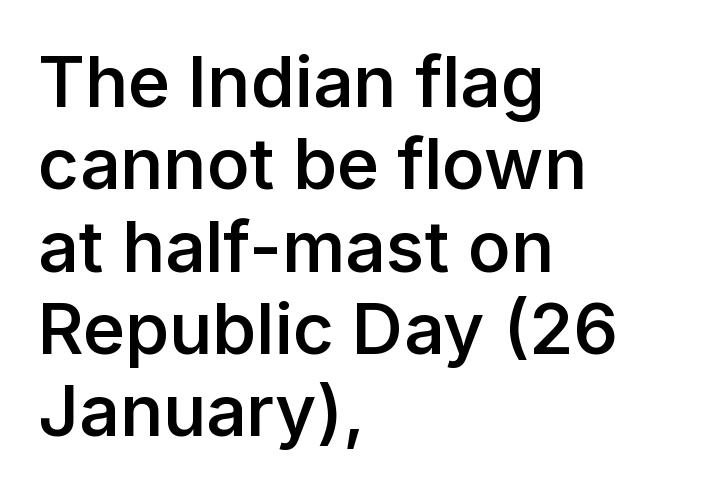
The image shows 71 px semibold sans-serif type, upright; set left-aligned, line spacing 1.16x, normal letter spacing, not underlined; low stroke contrast and a medium x-height.
